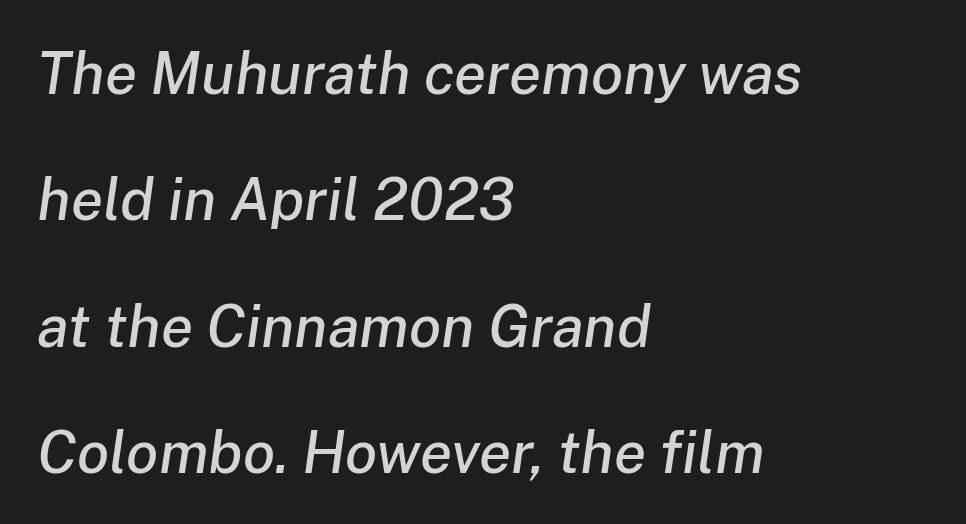
A great deal of white space separates one row of letters from the next. Emphasis-style slanted type is in use. The rendering uses natural spacing where letterforms have individual widths. Decoration check: the copy has no underline. This sample is left-justified, so line endings fall wherever the words run out. Is the letter spacing exaggerated? No — it looks like the ordinary default.
